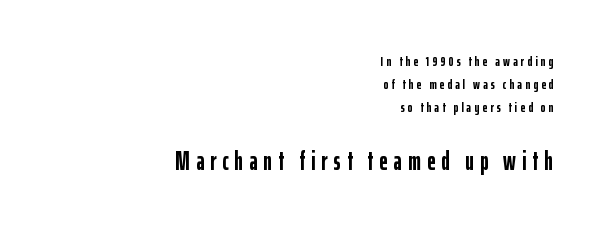
Horizontal bands of white between lines are of average thickness. Typographic density is high because the face is bold. A bare baseline throughout the passage. Size hierarchy here favors the trailing block over the leading one. This sample is right-justified, so line beginnings fall wherever the words allow.
